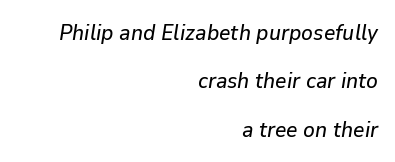
The lines are spread far apart with generous leading. Anything drawn beneath the words? Only blank space. Does the lettering tilt? It does — this is italic. All the whitespace from short lines collects on the left. Honestly, the letter spacing is just normal — you wouldn't notice it.
